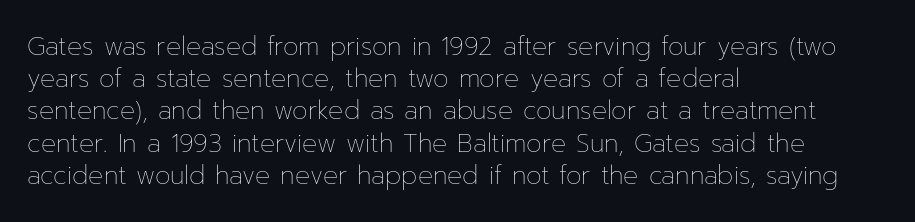
These lines keep a tight, regular rhythm from letter to letter. This sample is left-justified, so line endings fall wherever the words run out. The space between consecutive lines is moderate. Do the letters lean? They stand straight. The passage shown is not underscored anywhere. Stems and bowls with no extra thickness — not bold.
